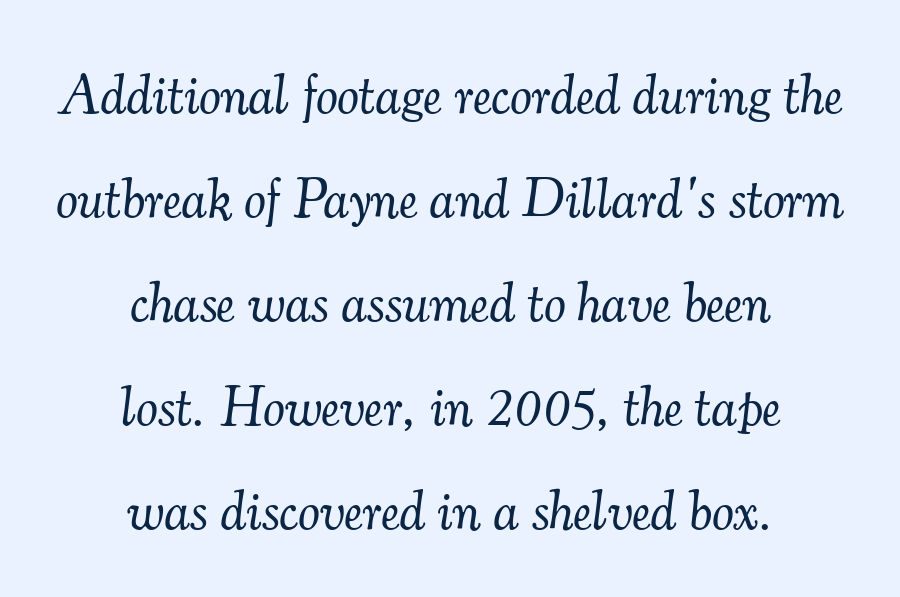
The area under the type is left untouched. The type family on display is of the serif kind. Compared with ordinary roman type, these characters are visibly tilted. The paragraph shown floats in the horizontal middle.
